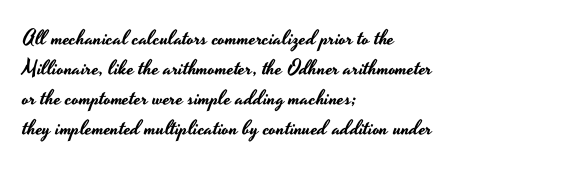
The image shows 21 px text type; set left-aligned, normal line spacing (1.43x), normal letter spacing, not underlined.
